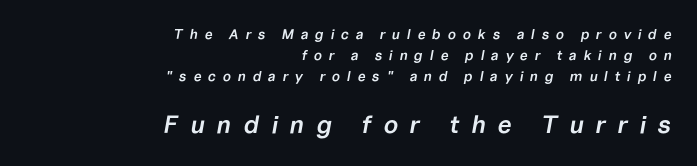
{"italic": "yes", "lean": "right", "slant_degrees": 10, "bold": "semi", "underline": "no", "align": "right", "line_spacing": "normal", "line_spacing_ratio": 1.51, "letter_spacing": "wide", "letter_spacing_em": 0.48, "larger_block": "second", "size_ratio": 1.79, "glyph_px": 25}
